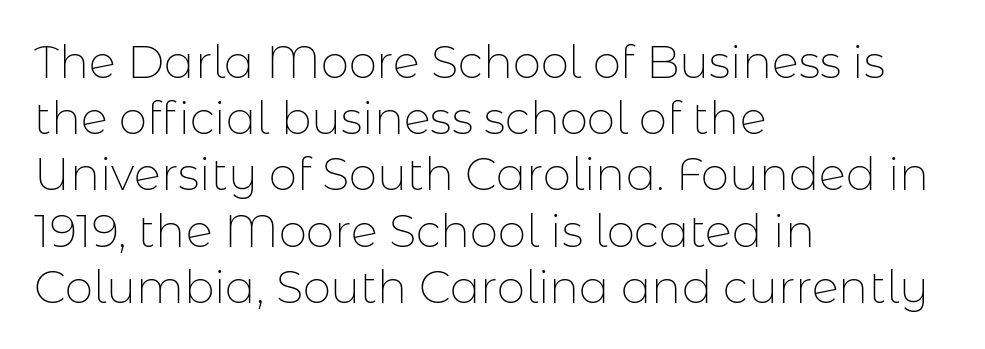
The type is set solid horizontally, with unmodified tracking. Heaviness? Minimal to ordinary, like unemphasized prose. Leading matches the norm, producing a regular column. Note the varied advance widths — an 'i' is clearly narrower than an 'm'. These lines stack with their left ends in a neat column.
